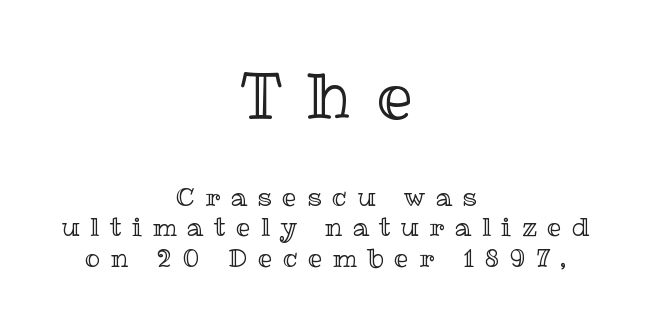
{"italic": "no", "width": "normal", "x_height": "medium", "monospaced": "no", "underline": "no", "align": "center", "line_spacing_ratio": 1.18, "letter_spacing": "wide", "letter_spacing_em": 0.4, "larger_block": "first", "size_ratio": 2.46, "glyph_px": 64}
